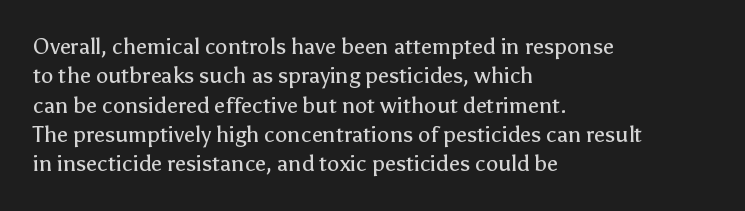
The image shows 22 px text type, upright; set left-aligned, normal line spacing (1.33x), normal letter spacing, not underlined.
